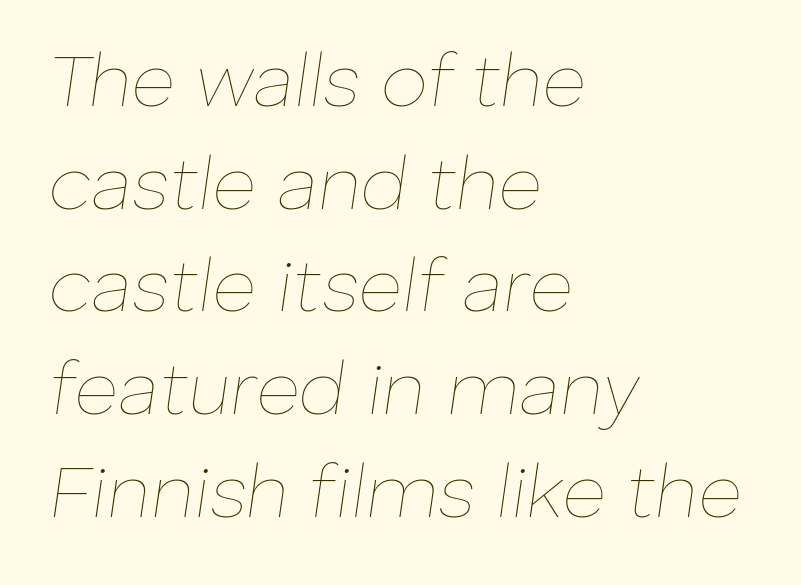
Q: Is the text bold? A: No.
Q: Is the text italic (slanted)? A: Yes, it leans right by about 8 degrees.
Q: Is the text underlined? A: No.
Q: How is the paragraph aligned? A: Left-aligned.
Q: Is the spacing between letters normal or unusually wide? A: Normal.
Q: Is the spacing between lines tight, normal or loose? A: Normal.
Q: Width (condensed, normal, or wide)? A: Normal.
Q: Stroke contrast? A: Low.
Q: x-height? A: Medium.
Q: Monospaced? A: No.
